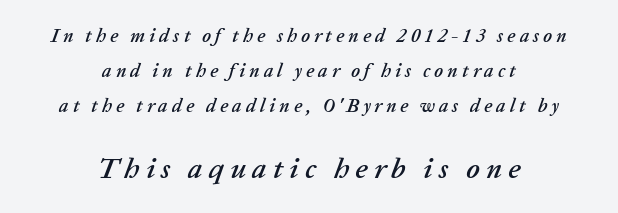
This rendering widens character spacing well past its baseline value. Type without underlining. You could not count columns in this text — the font is proportionally spaced. In this sample the second text group is rendered at the bigger scale. Typeset on center — no edge is straight.
